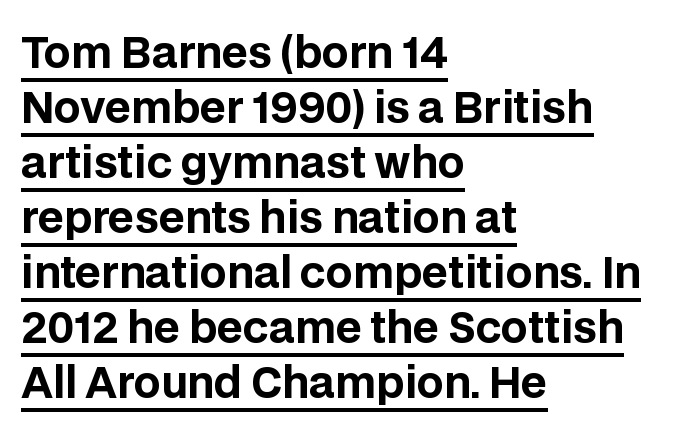
Classification — sans serif. The face used here appears with an underline applied. Evenly set lines give the paragraph a standard silhouette. Does the copy run flush right? No — it runs flush left. No extra tracking has been applied to these lines. The passage shown is typed in a proportional face where columns would drift.
